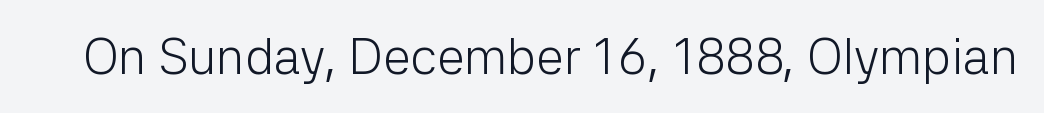
Q: Is the text bold? A: No.
Q: Is the text italic (slanted)? A: No, it is upright.
Q: Is the typeface a serif or a sans-serif typeface? A: Sans-serif.
Q: Is the text underlined? A: No.
Q: Is the spacing between letters normal or unusually wide? A: Normal.
Q: Width (condensed, normal, or wide)? A: Normal.
Q: Stroke contrast? A: Low.
Q: x-height? A: Medium.
Q: Monospaced? A: No.
